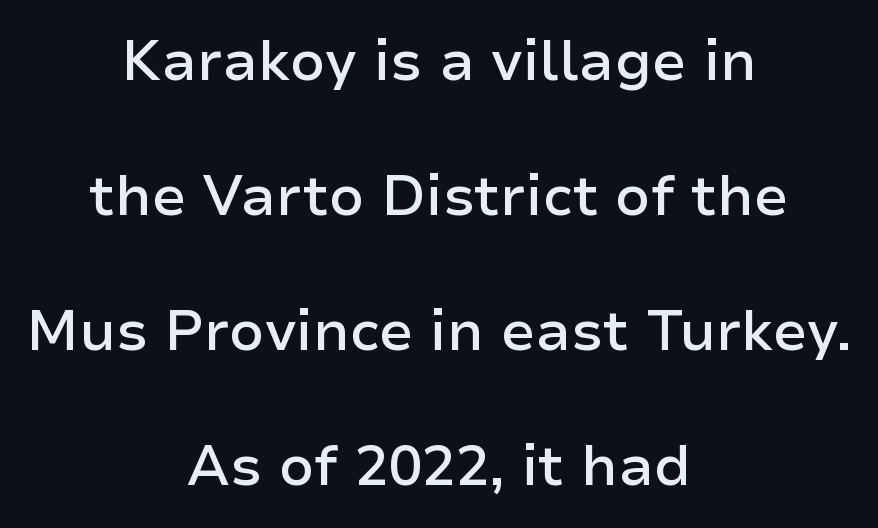
Q: Is the text bold? A: Semi-bold.
Q: Is the text italic (slanted)? A: No, it is upright.
Q: Is the typeface a serif or a sans-serif typeface? A: Sans-serif.
Q: Is the text underlined? A: No.
Q: How is the paragraph aligned? A: Centered.
Q: Is the spacing between letters normal or unusually wide? A: Normal.
Q: Is the spacing between lines tight, normal or loose? A: Loose.
Q: Width (condensed, normal, or wide)? A: Normal.
Q: Stroke contrast? A: Low.
Q: x-height? A: Medium.
Q: Monospaced? A: No.
